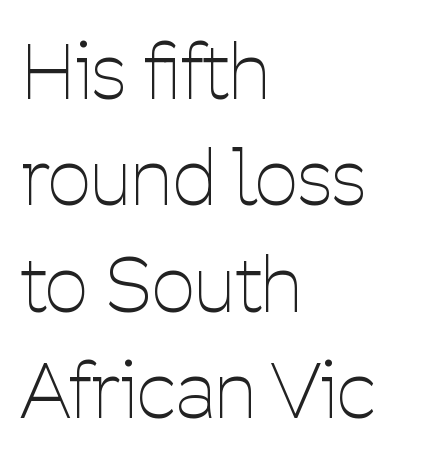
Underlining? Definitely not there. Letterform terminals end flat and unadorned throughout the passage. Do the characters align in a grid? No, the font is proportional. The letters sit at their default tracking, neither squeezed nor spread.
